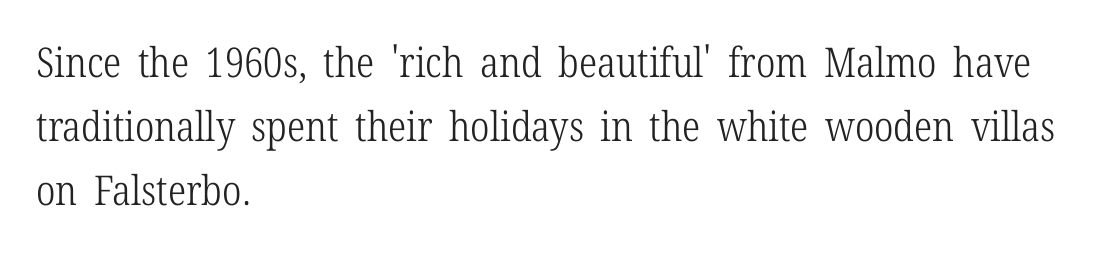
The line texture is even and compact thanks to regular tracking. The specimen omits any rule beneath the text block's lines. Every character sits straight up, as roman type does. The passage shown is typeset with a serif family.
